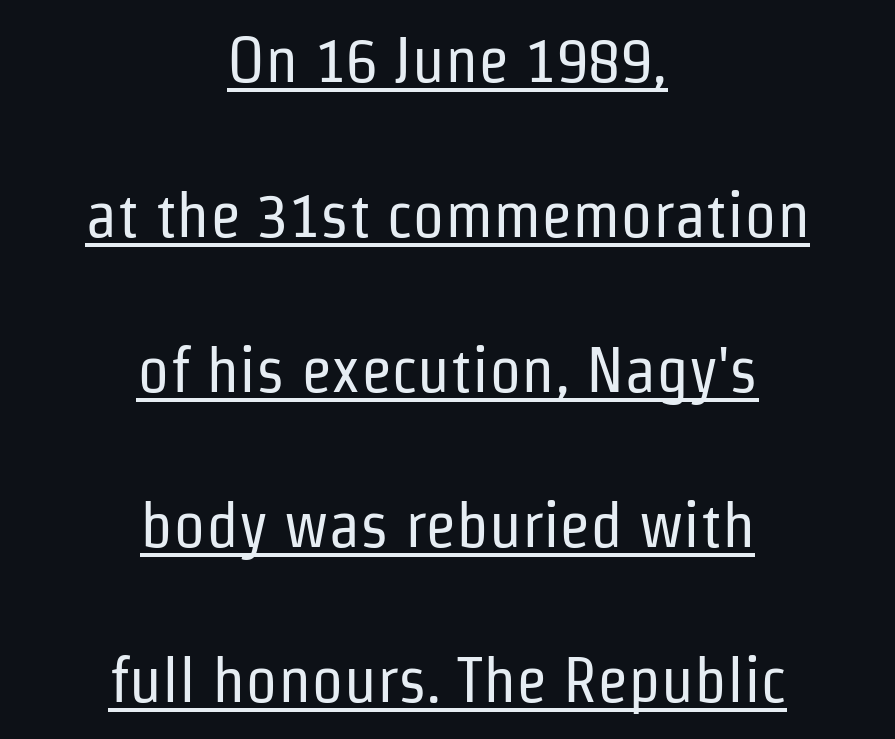
The image shows 64 px regular-weight, condensed sans-serif type, upright; set centered, loose line spacing (2.42x), normal letter spacing, underlined; low stroke contrast and a medium x-height.
